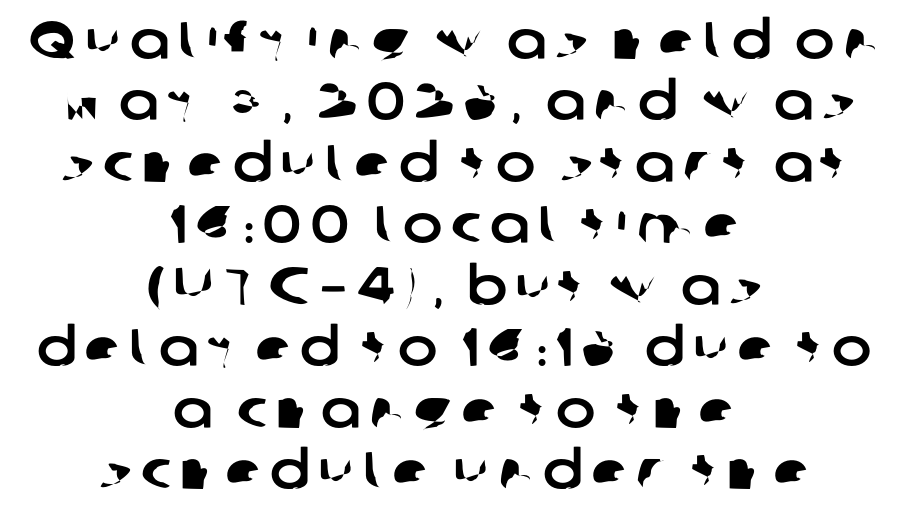
If you folded the block vertically in half, each line would mirror itself in length. The typeface chosen for these lines omits serifs. Here the designer chose a conventional face with non-uniform glyph widths. The foot of each line stays bare and open.
